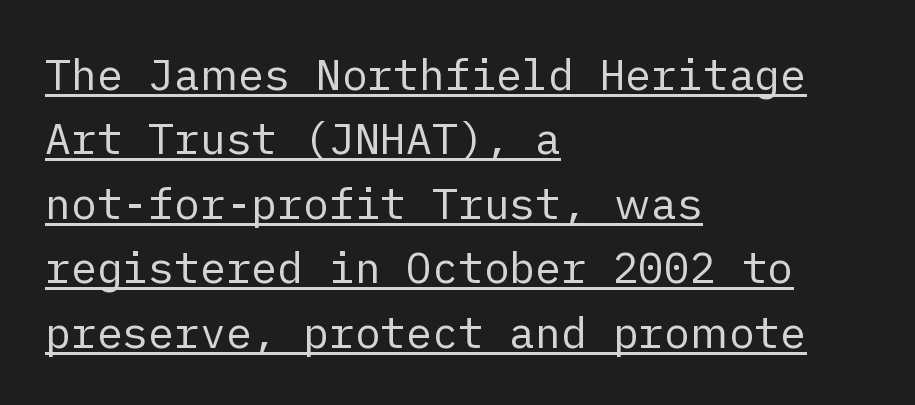
Q: Is the text bold? A: No.
Q: Is the text italic (slanted)? A: No, it is upright.
Q: Is the typeface a serif or a sans-serif typeface? A: Sans-serif.
Q: Is the text underlined? A: Yes.
Q: How is the paragraph aligned? A: Left-aligned.
Q: Is the spacing between letters normal or unusually wide? A: Normal.
Q: Is the spacing between lines tight, normal or loose? A: Normal.
Q: Width (condensed, normal, or wide)? A: Normal.
Q: Stroke contrast? A: Low.
Q: x-height? A: Medium.
